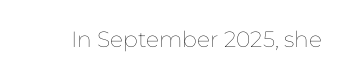
The space directly below the letters is spotless. Quick note: not italic, upright. The line texture is even and compact thanks to regular tracking. These glyphs show unthickened strokes, regular width or finer.
